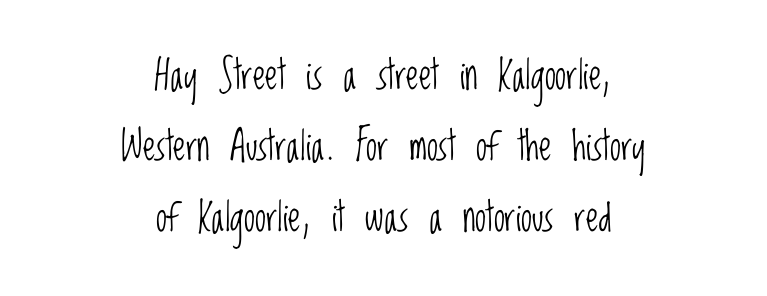
Stroke mass is kept to a normal reading level or below. Just letters on the line, the space beneath them empty. Varying glyph widths throughout — classic text-font behaviour. Classification — sans serif.
